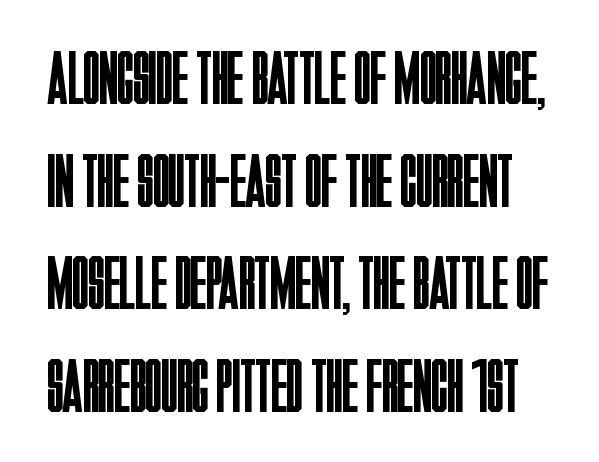
Q: Is the text bold? A: No.
Q: Is the text italic (slanted)? A: No, it is upright.
Q: Is the typeface a serif or a sans-serif typeface? A: Sans-serif.
Q: Is the text underlined? A: No.
Q: Is the spacing between letters normal or unusually wide? A: Normal.
Q: Is the spacing between lines tight, normal or loose? A: Normal.
Q: Width (condensed, normal, or wide)? A: Condensed.
Q: Stroke contrast? A: Low.
Q: x-height? A: Large.
Q: Monospaced? A: No.
